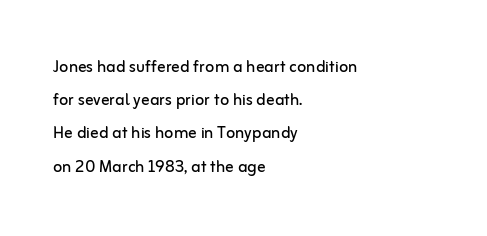
The image shows 21 px text type, upright; set left-aligned, normal line spacing (1.58x), normal letter spacing, not underlined.
